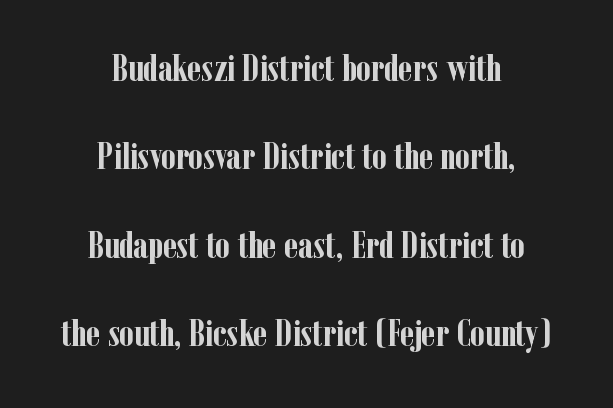
Underlining? Definitely not there. Tall strokes in this sample are plumb rather than angled. Weight check: bold — yes, fully. Is this a fixed-width face? No — the glyphs have proportional, varying widths. Centered paragraph, ragged on both sides. A typesetter would call this leading open, well beyond the default.
